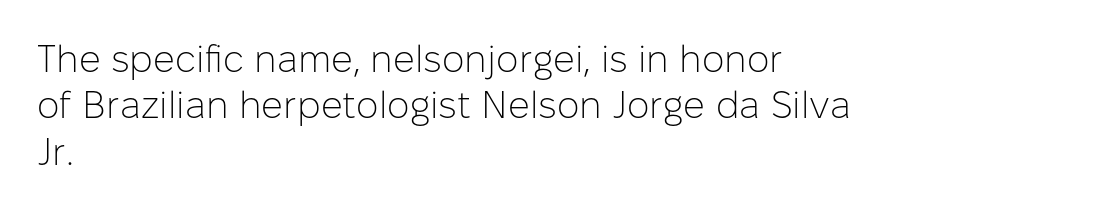
The type is set solid horizontally, with unmodified tracking. The rendering anchors every line to the left-hand side. Each row of text sits above clean, open space. Note: no serifs on the glyphs.
